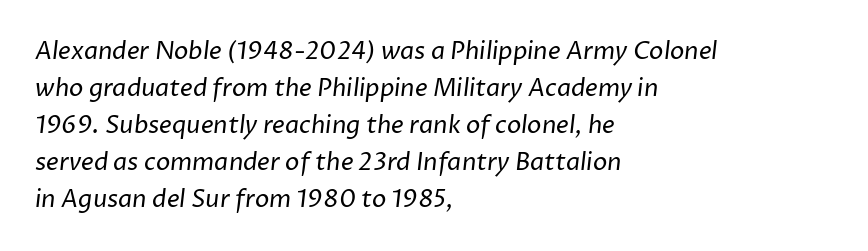
The image shows 24 px text type; set left-aligned, normal line spacing (1.54x), normal letter spacing, not underlined.
